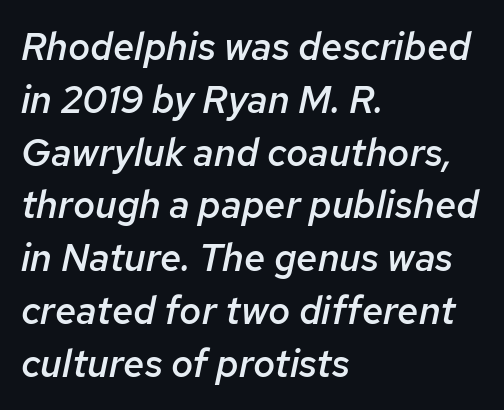
The image shows 38 px semibold type, italic (leaning right); set left-aligned, normal line spacing (1.39x), normal letter spacing, not underlined; low stroke contrast and a medium x-height.
